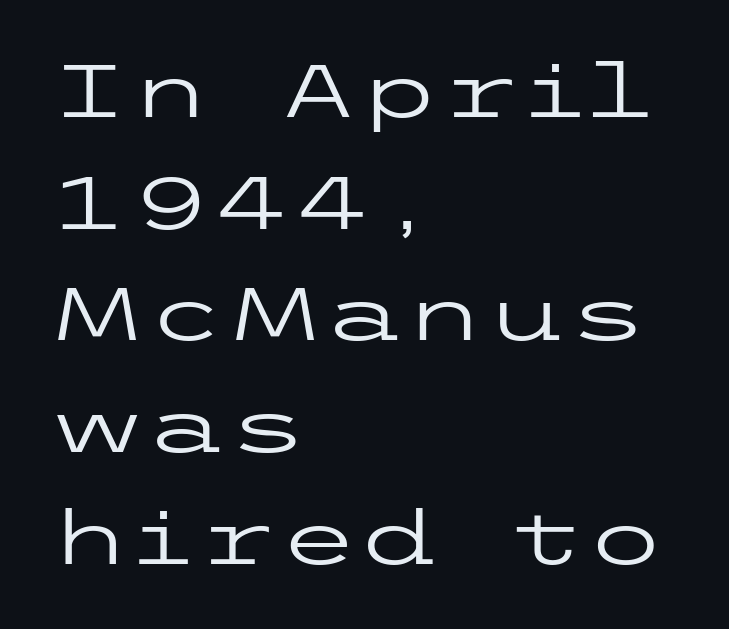
{"serif": "no", "italic": "no", "bold": "no", "weight": "regular", "width": "wide", "stroke_contrast": "low", "x_height": "medium", "underline": "no", "align": "left", "line_spacing": "normal", "line_spacing_ratio": 1.51, "letter_spacing": "normal", "letter_spacing_em": 0.0, "glyph_px": 74}
